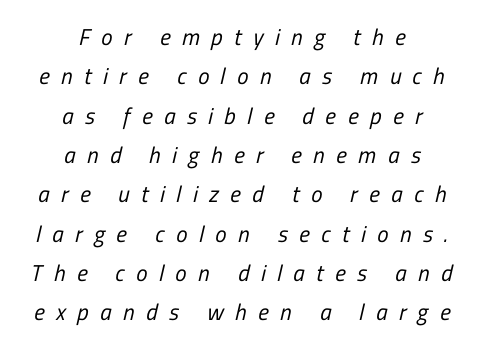
Underlining? Definitely not there. Typeset on center — no edge is straight. No letter is thick-stroked: the sample isn't bold. Tracking value appears strongly positive — letters spread wide.
